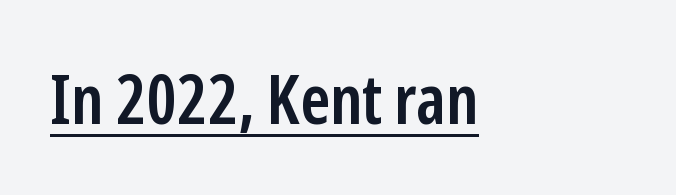
{"serif": "no", "italic": "no", "bold": "semi", "weight": "semibold", "width": "condensed", "stroke_contrast": "low", "x_height": "medium", "monospaced": "no", "underline": "yes", "align": "left", "letter_spacing": "normal", "letter_spacing_em": 0.0, "glyph_px": 69}
